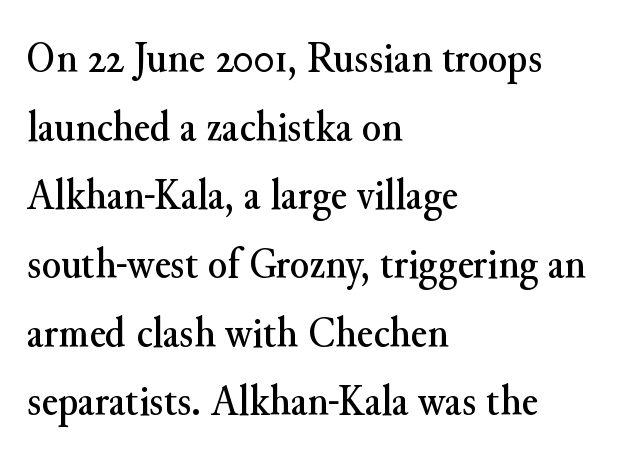
{"serif": "yes", "italic": "no", "width": "normal", "stroke_contrast": "medium", "x_height": "small", "monospaced": "no", "underline": "no", "align": "left", "line_spacing": "normal", "line_spacing_ratio": 1.56, "letter_spacing": "normal", "letter_spacing_em": 0.0, "glyph_px": 44}
